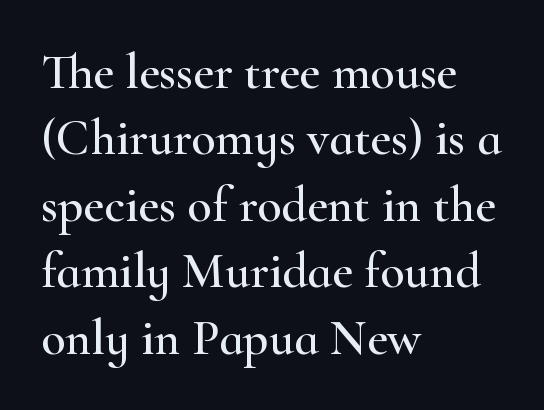
Q: Is the text italic (slanted)? A: No, it is upright.
Q: Is the typeface a serif or a sans-serif typeface? A: Serif.
Q: Is the text underlined? A: No.
Q: How is the paragraph aligned? A: Left-aligned.
Q: Is the spacing between letters normal or unusually wide? A: Normal.
Q: Is the spacing between lines tight, normal or loose? A: Normal.
Q: Width (condensed, normal, or wide)? A: Wide.
Q: Stroke contrast? A: High.
Q: x-height? A: Small.
Q: Monospaced? A: No.
